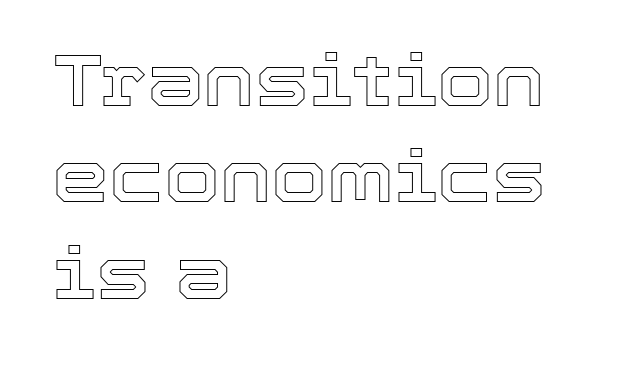
Short and long lines alike share a common starting point at left. You can tell it's not italic because the verticals are truly vertical. The rows are spaced the way most documents space them. The line texture is even and compact thanks to regular tracking. The letters advance in unequal steps, a hallmark of proportional type. Bare-footed words on every line.
